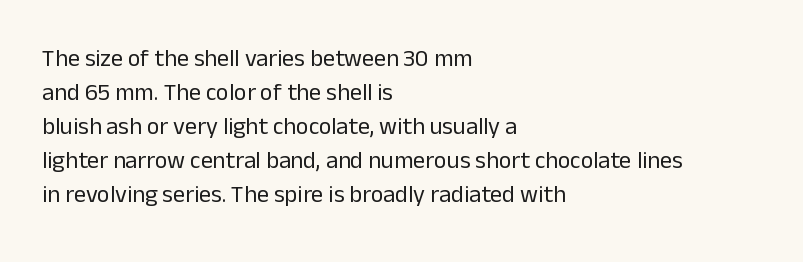
{"italic": "no", "bold": "no", "underline": "no", "align": "left", "line_spacing": "normal", "line_spacing_ratio": 1.42, "letter_spacing": "normal", "letter_spacing_em": 0.0, "glyph_px": 24}
